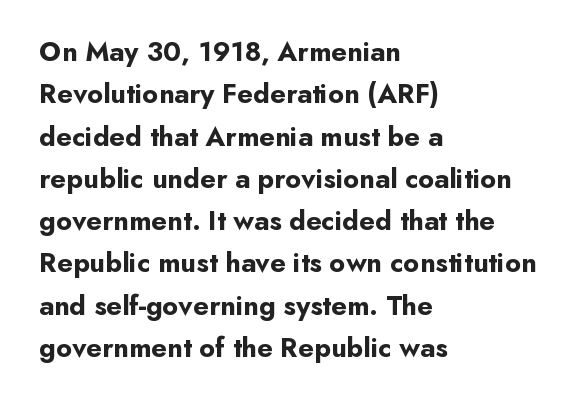
Q: Is the text bold? A: Yes.
Q: Is the text italic (slanted)? A: No, it is upright.
Q: Is the typeface a serif or a sans-serif typeface? A: Sans-serif.
Q: Is the text underlined? A: No.
Q: How is the paragraph aligned? A: Left-aligned.
Q: Is the spacing between letters normal or unusually wide? A: Normal.
Q: Is the spacing between lines tight, normal or loose? A: Normal.
Q: Width (condensed, normal, or wide)? A: Normal.
Q: Stroke contrast? A: Low.
Q: x-height? A: Small.
Q: Monospaced? A: No.
